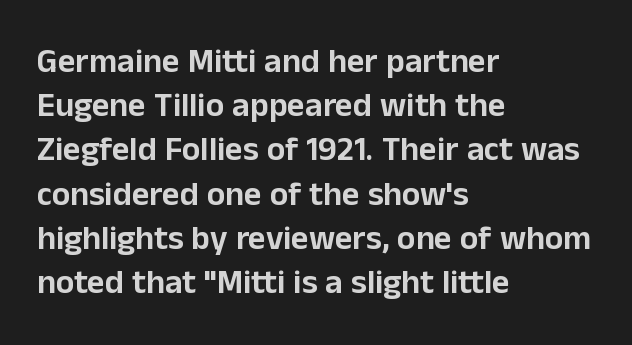
Q: Is the text italic (slanted)? A: No, it is upright.
Q: Is the typeface a serif or a sans-serif typeface? A: Sans-serif.
Q: Is the text underlined? A: No.
Q: How is the paragraph aligned? A: Left-aligned.
Q: Is the spacing between letters normal or unusually wide? A: Normal.
Q: Is the spacing between lines tight, normal or loose? A: Normal.
Q: Width (condensed, normal, or wide)? A: Normal.
Q: Stroke contrast? A: Low.
Q: x-height? A: Medium.
Q: Monospaced? A: No.
